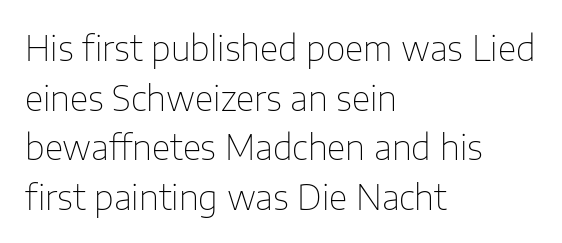
Q: Is the text bold? A: No.
Q: Is the text italic (slanted)? A: No, it is upright.
Q: Is the typeface a serif or a sans-serif typeface? A: Sans-serif.
Q: Is the text underlined? A: No.
Q: How is the paragraph aligned? A: Left-aligned.
Q: Is the spacing between letters normal or unusually wide? A: Normal.
Q: Is the spacing between lines tight, normal or loose? A: Normal.
Q: Width (condensed, normal, or wide)? A: Normal.
Q: Stroke contrast? A: Low.
Q: x-height? A: Medium.
Q: Monospaced? A: No.
